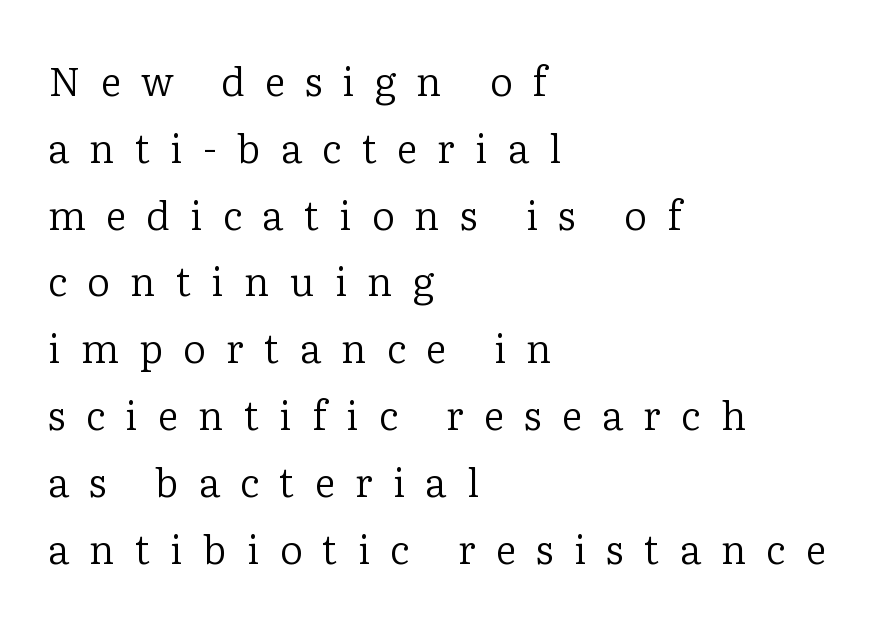
Q: Is the text bold? A: No.
Q: Is the text italic (slanted)? A: No, it is upright.
Q: Is the typeface a serif or a sans-serif typeface? A: Serif.
Q: Is the text underlined? A: No.
Q: How is the paragraph aligned? A: Left-aligned.
Q: Is the spacing between letters normal or unusually wide? A: Unusually wide.
Q: Is the spacing between lines tight, normal or loose? A: Normal.
Q: Width (condensed, normal, or wide)? A: Normal.
Q: Stroke contrast? A: Low.
Q: x-height? A: Medium.
Q: Monospaced? A: No.
